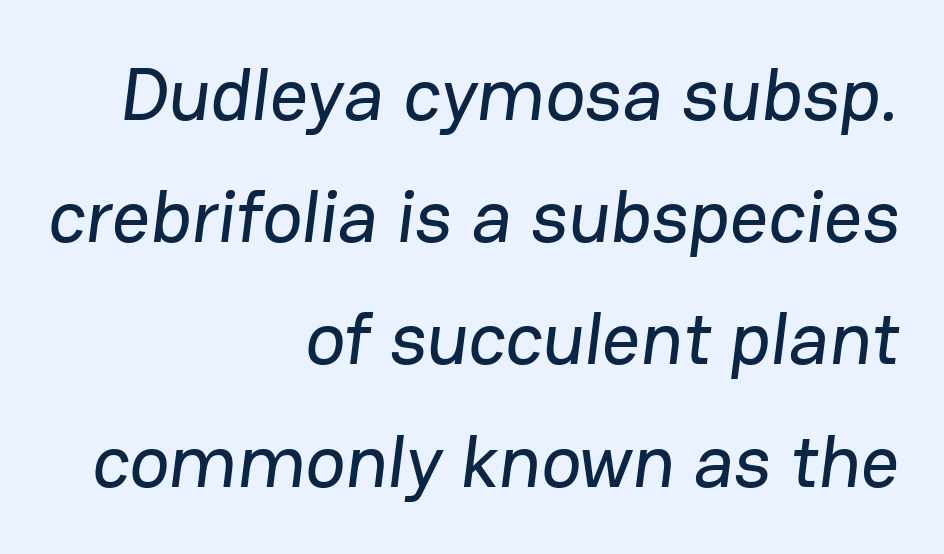
Q: Is the typeface a serif or a sans-serif typeface? A: Sans-serif.
Q: Is the text underlined? A: No.
Q: How is the paragraph aligned? A: Right-aligned.
Q: Is the spacing between letters normal or unusually wide? A: Normal.
Q: Is the spacing between lines tight, normal or loose? A: Normal.
Q: Width (condensed, normal, or wide)? A: Normal.
Q: Stroke contrast? A: Low.
Q: x-height? A: Medium.
Q: Monospaced? A: No.
